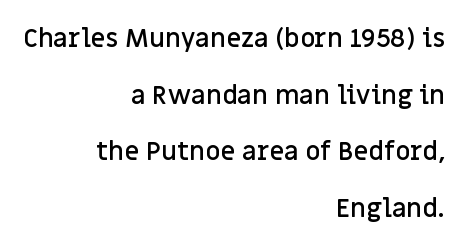
Summary of weight: moderately heavy, a semibold. The designer dialed line spacing up above the default. Compared with a flush-left layout, this one pins lines to the opposite, right side. Every character sits straight up, as roman type does.
